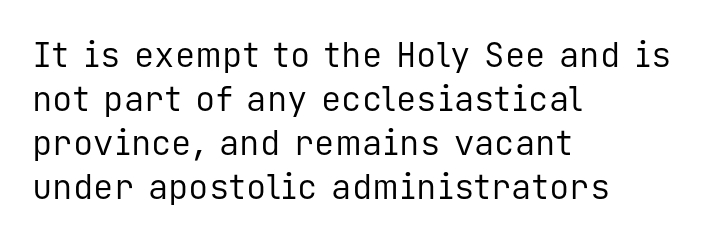
{"serif": "no", "italic": "no", "bold": "no", "weight": "regular", "width": "normal", "stroke_contrast": "low", "x_height": "medium", "monospaced": "yes", "underline": "no", "align": "left", "line_spacing": "normal", "line_spacing_ratio": 1.29, "letter_spacing": "normal", "letter_spacing_em": 0.0, "glyph_px": 34}
